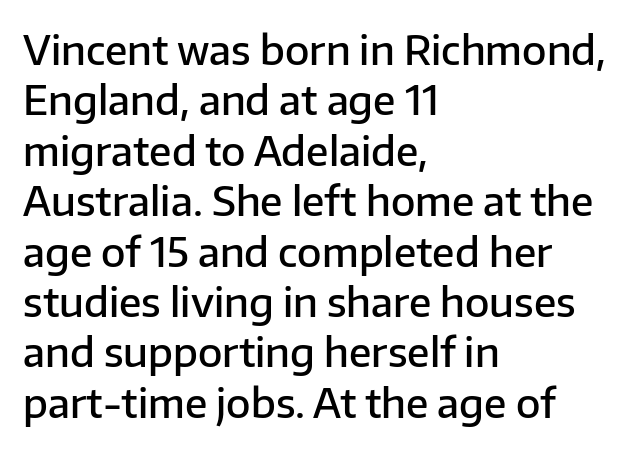
{"serif": "no", "italic": "no", "bold": "semi", "weight": "semibold", "width": "normal", "stroke_contrast": "low", "x_height": "medium", "monospaced": "no", "underline": "no", "align": "left", "line_spacing": "normal", "line_spacing_ratio": 1.26, "letter_spacing": "normal", "letter_spacing_em": 0.0, "glyph_px": 40}
